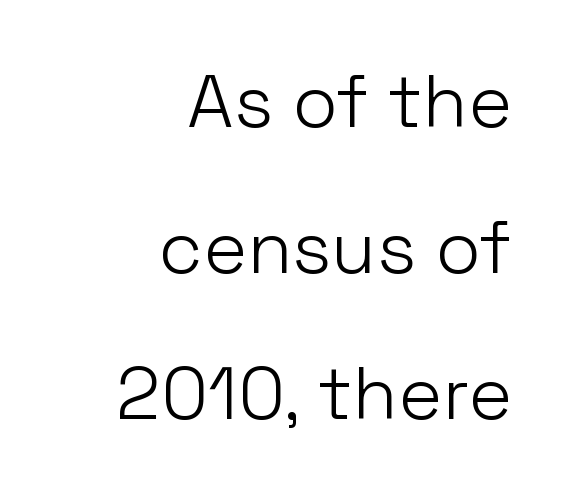
{"serif": "no", "italic": "no", "bold": "no", "weight": "light", "width": "normal", "stroke_contrast": "low", "x_height": "medium", "monospaced": "no", "underline": "no", "align": "right", "line_spacing": "loose", "line_spacing_ratio": 1.97, "letter_spacing": "normal", "letter_spacing_em": 0.0, "glyph_px": 74}
